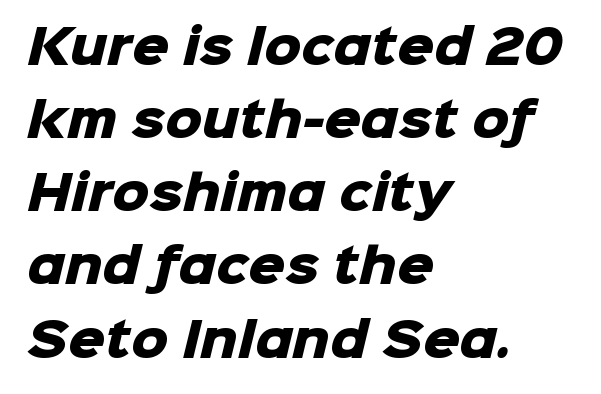
Q: Is the text bold? A: Yes.
Q: Is the typeface a serif or a sans-serif typeface? A: Sans-serif.
Q: Is the text underlined? A: No.
Q: How is the paragraph aligned? A: Left-aligned.
Q: Is the spacing between letters normal or unusually wide? A: Normal.
Q: Is the spacing between lines tight, normal or loose? A: Normal.
Q: Width (condensed, normal, or wide)? A: Normal.
Q: Stroke contrast? A: Low.
Q: x-height? A: Medium.
Q: Monospaced? A: No.
